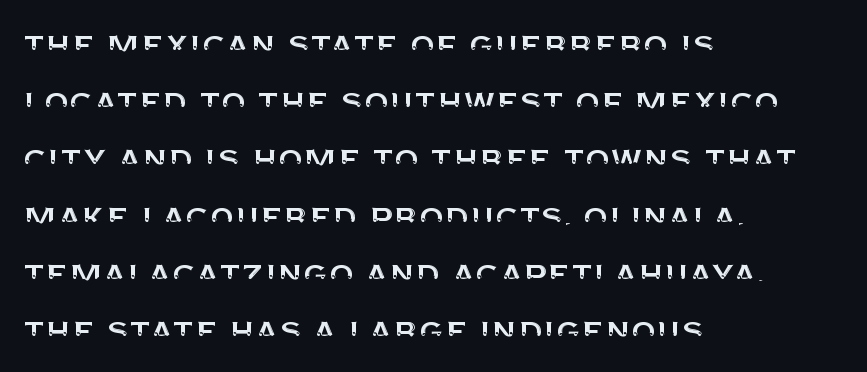
Q: Is the text italic (slanted)? A: No, it is upright.
Q: Is the typeface a serif or a sans-serif typeface? A: Sans-serif.
Q: Is the text underlined? A: No.
Q: How is the paragraph aligned? A: Left-aligned.
Q: Is the spacing between letters normal or unusually wide? A: Normal.
Q: Is the spacing between lines tight, normal or loose? A: Normal.
Q: Width (condensed, normal, or wide)? A: Normal.
Q: Stroke contrast? A: Medium.
Q: x-height? A: Large.
Q: Monospaced? A: No.
